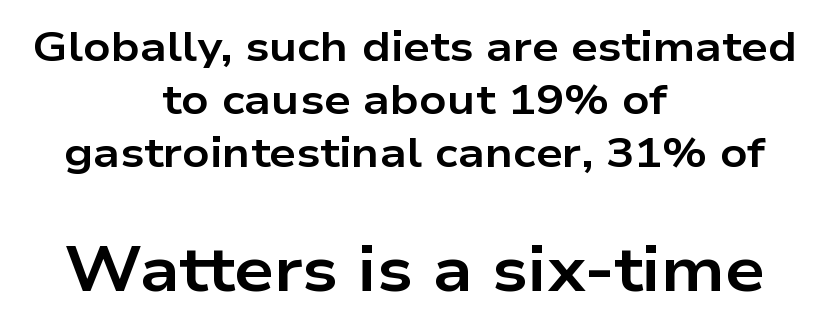
Nobody drew a line under any word here. These lines sit exactly where default settings would place them. These lines are rendered in a variable-pitch font. Is the block centered? Yes — each line is placed symmetrically about the middle. The rendering shows plain stroke endings on the letterforms — a sans-serif design. Style check: upright.
